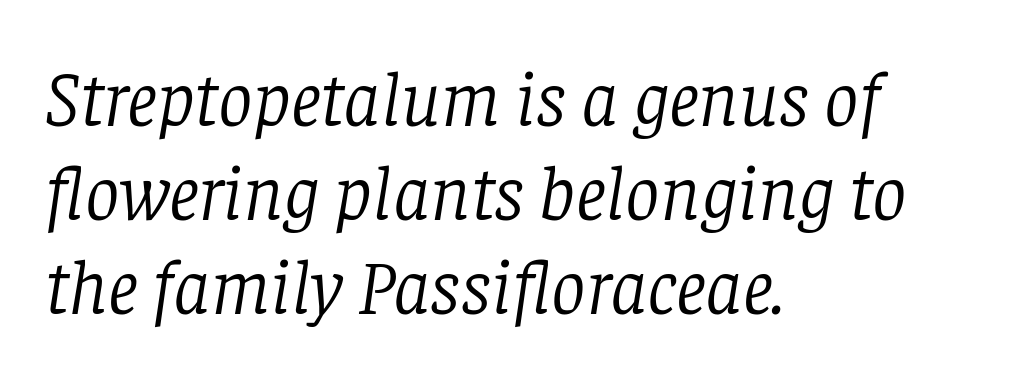
{"serif": "yes", "italic": "yes", "lean": "right", "slant_degrees": 8, "bold": "no", "weight": "light", "width": "normal", "stroke_contrast": "low", "x_height": "large", "monospaced": "no", "underline": "no", "align": "left", "line_spacing_ratio": 1.22, "letter_spacing": "normal", "letter_spacing_em": 0.0, "glyph_px": 77}
